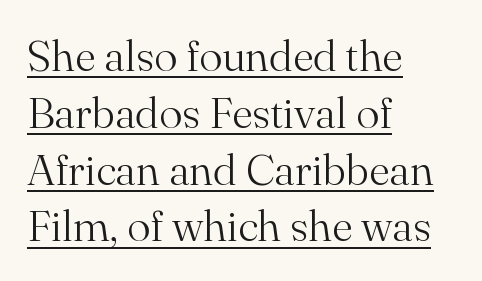
Is the stroke heavy? The answer is a plain regular-or-lighter. The passage shown has conventional tracking throughout. The passage shown is typed in a proportional face where columns would drift. Rows of type keep a routine distance in the vertical direction. Quick note: underline on. Look at the bottom of the vertical strokes: they flare into serifs here.
